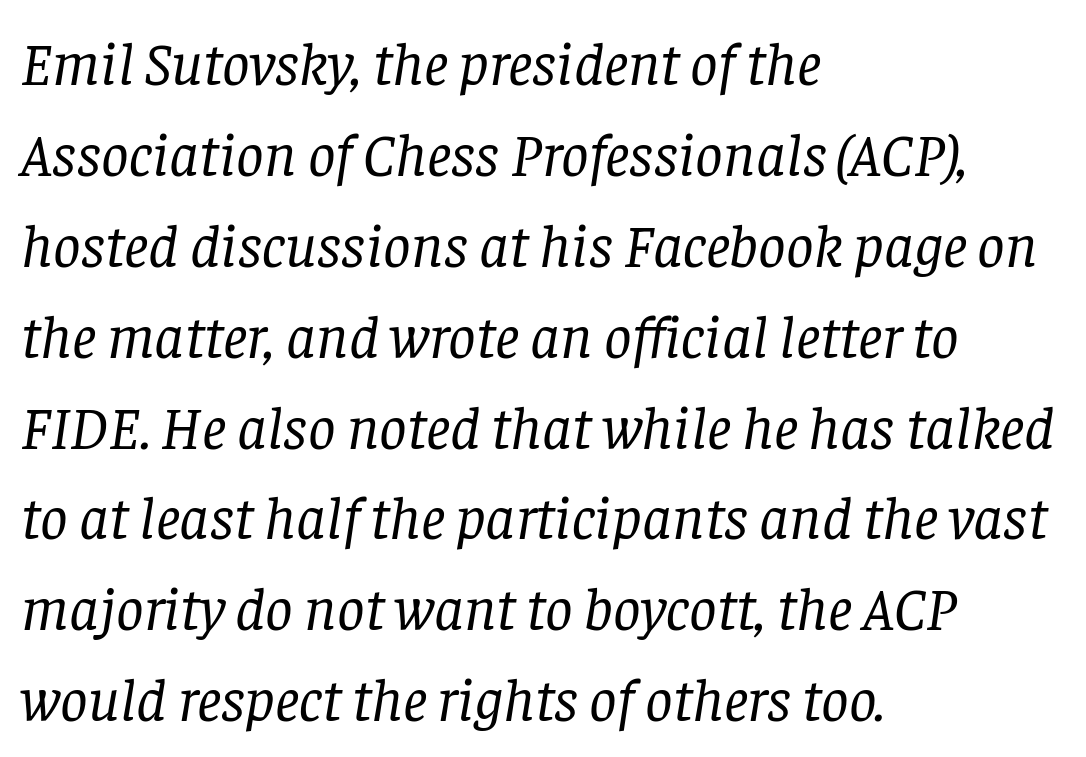
{"serif": "yes", "italic": "yes", "lean": "right", "slant_degrees": 8, "bold": "no", "weight": "regular", "width": "normal", "stroke_contrast": "low", "x_height": "large", "monospaced": "no", "underline": "no", "align": "left", "line_spacing": "normal", "line_spacing_ratio": 1.49, "letter_spacing": "normal", "letter_spacing_em": 0.0, "glyph_px": 61}
